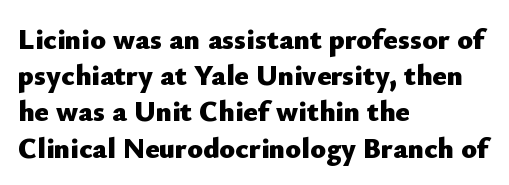
Line beginnings align vertically; line endings do not. A normal amount of white space separates one row of letters from the next. Notice how the stems are strictly vertical — no italics here. Do the characters align in a grid? No, the font is proportional. The passage shown has conventional tracking throughout.
